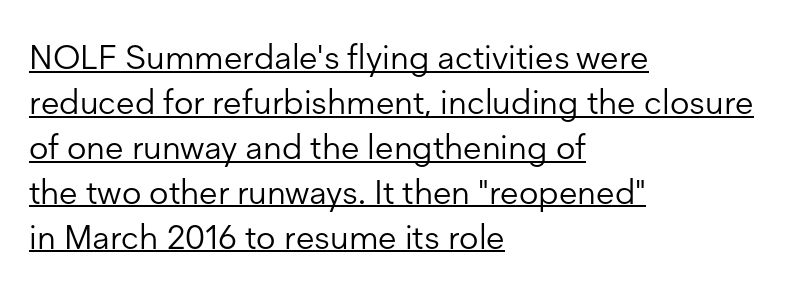
The image shows 34 px light sans-serif type, upright; set left-aligned, normal line spacing (1.32x), normal letter spacing, underlined; low stroke contrast and a medium x-height.
